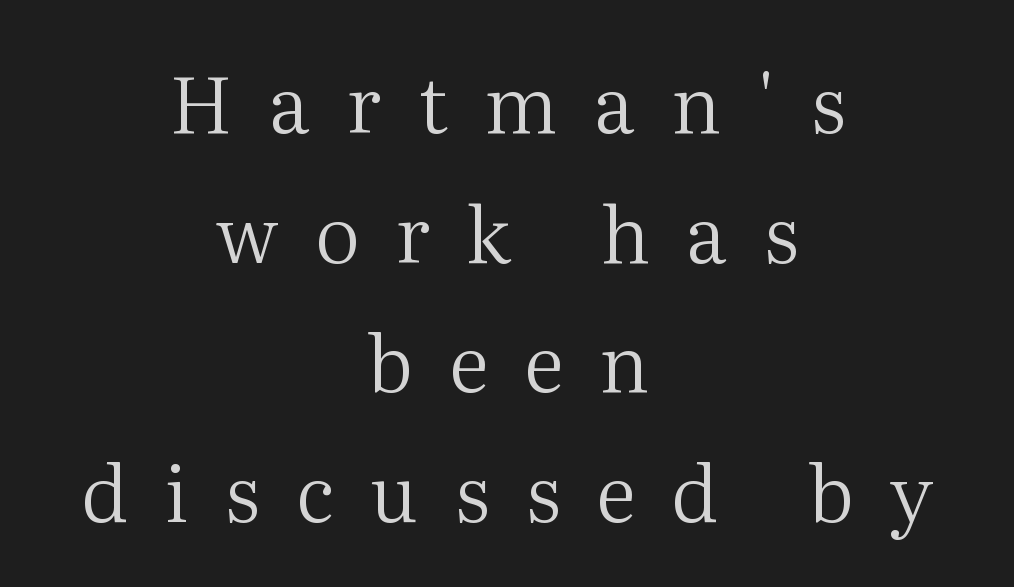
Q: Is the text bold? A: No.
Q: Is the text italic (slanted)? A: No, it is upright.
Q: Is the typeface a serif or a sans-serif typeface? A: Serif.
Q: Is the text underlined? A: No.
Q: How is the paragraph aligned? A: Centered.
Q: Is the spacing between letters normal or unusually wide? A: Unusually wide.
Q: Is the spacing between lines tight, normal or loose? A: Normal.
Q: Width (condensed, normal, or wide)? A: Normal.
Q: Stroke contrast? A: Medium.
Q: x-height? A: Medium.
Q: Monospaced? A: No.
